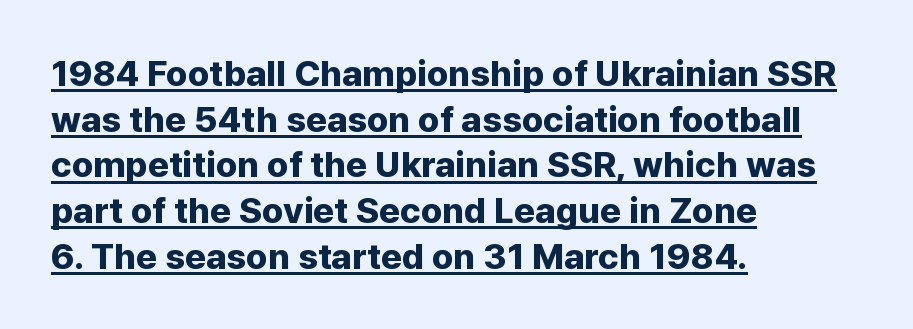
Q: Is the text bold? A: Yes.
Q: Is the text italic (slanted)? A: No, it is upright.
Q: Is the typeface a serif or a sans-serif typeface? A: Sans-serif.
Q: Is the text underlined? A: Yes.
Q: How is the paragraph aligned? A: Left-aligned.
Q: Is the spacing between letters normal or unusually wide? A: Normal.
Q: Is the spacing between lines tight, normal or loose? A: Normal.
Q: Width (condensed, normal, or wide)? A: Normal.
Q: Stroke contrast? A: Low.
Q: x-height? A: Medium.
Q: Monospaced? A: No.
